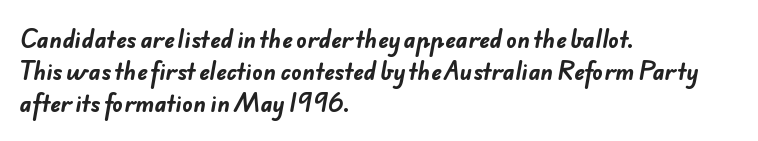
{"bold": "yes", "underline": "no", "align": "left", "line_spacing": "normal", "line_spacing_ratio": 1.45, "letter_spacing": "normal", "letter_spacing_em": 0.0, "glyph_px": 22}
